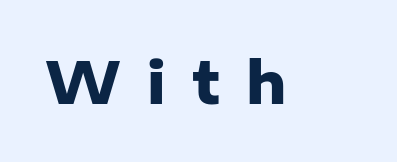
Italic? Not at all — the glyphs are vertical. Check the space under the baseline: it is left empty. The letters carry no serifs — their stems end cleanly without finishing strokes. Here the designer chose a conventional face with non-uniform glyph widths. The tracking reads as deliberately expanded to a designer's eye. Weight: bold.
